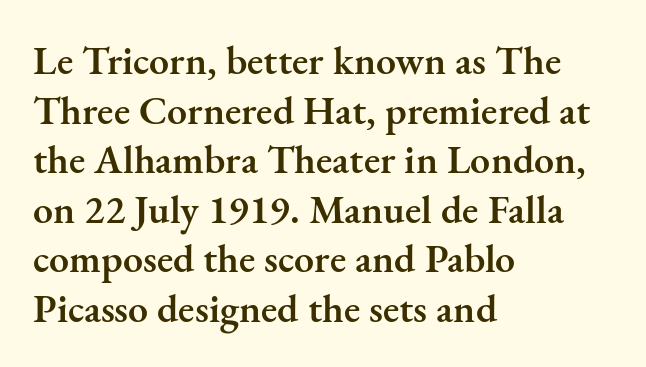
The image shows 40 px semibold serif type, upright; set left-aligned, line spacing 1.24x, normal letter spacing, not underlined; medium stroke contrast and a small x-height.
